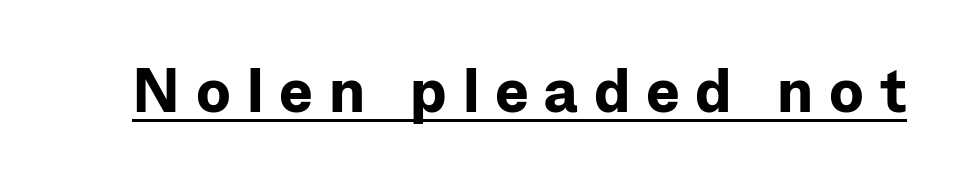
Short note: letters widely spaced. The characters look thick and weighty, a clear bold. Serifs: no, the terminals of the letterforms are clean. Spacing verdict: proportional, widths tailored to each character. The face used here appears with an underline applied. Nope, not italic — everything's standing straight.
